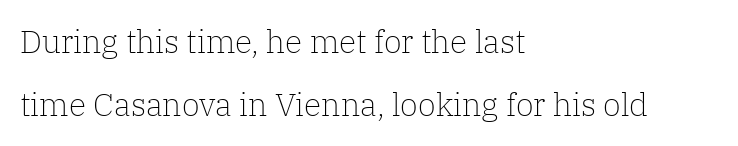
Quick note: not italic, upright. A typesetter would label this face a serif. Each letter keeps its own natural width here, so spacing adapts to shape. A typesetter would call this zero additional tracking.
